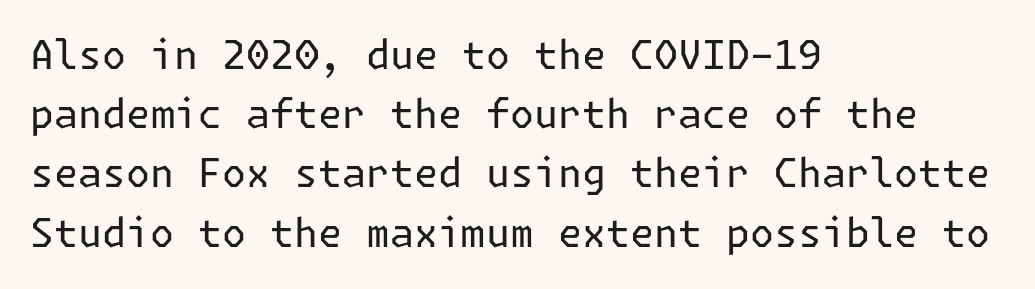
The image shows 40 px regular-weight sans-serif type, upright; set left-aligned, normal line spacing (1.48x), normal letter spacing, not underlined; low stroke contrast and a medium x-height.
